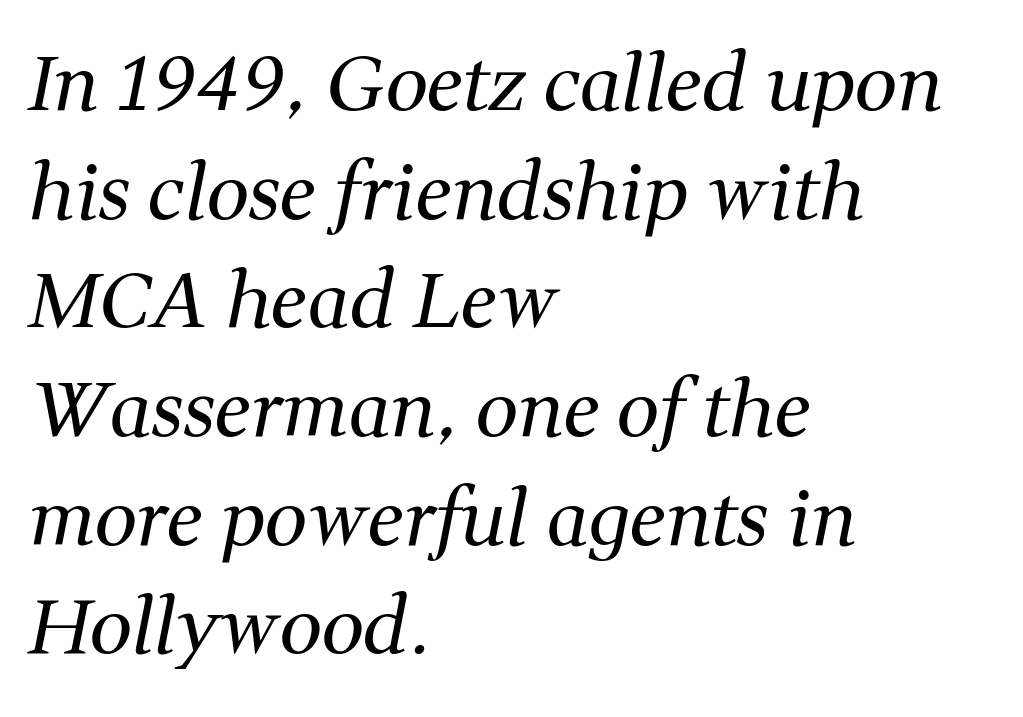
The image shows 76 px regular-weight serif type, italic (leaning right); set left-aligned, normal line spacing (1.43x), normal letter spacing, not underlined; medium stroke contrast and a medium x-height.
